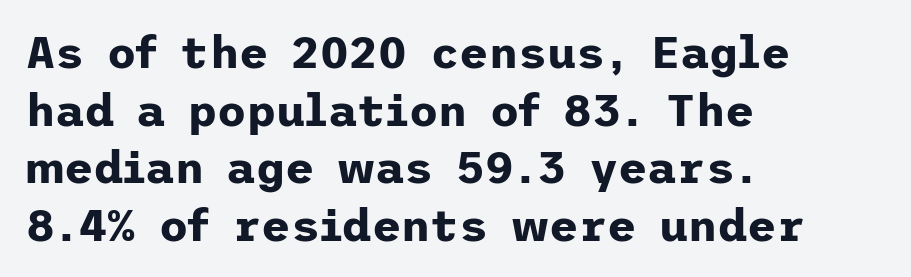
The image shows 45 px bold sans-serif type, upright; set left-aligned, normal line spacing (1.28x), normal letter spacing, not underlined; low stroke contrast and a medium x-height.
